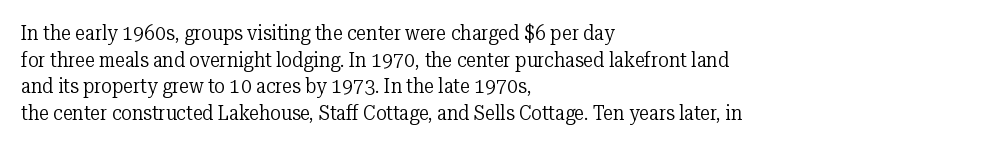
{"italic": "no", "bold": "no", "underline": "no", "align": "left", "line_spacing": "normal", "line_spacing_ratio": 1.33, "letter_spacing": "normal", "letter_spacing_em": 0.0, "glyph_px": 20}
